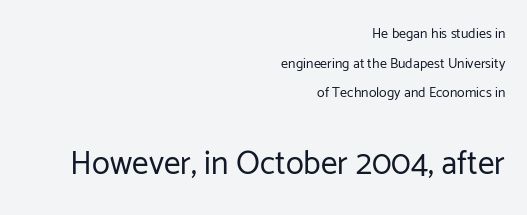
Q: Is the text bold? A: No.
Q: Is the text italic (slanted)? A: No, it is upright.
Q: Is the typeface a serif or a sans-serif typeface? A: Sans-serif.
Q: Is the text underlined? A: No.
Q: How is the paragraph aligned? A: Right-aligned.
Q: Is the spacing between letters normal or unusually wide? A: Normal.
Q: Is the spacing between lines tight, normal or loose? A: Loose.
Q: Which block of text is set in a larger size, the first (top) or the second (bottom)? A: The second (bottom) one.
Q: Width (condensed, normal, or wide)? A: Normal.
Q: Stroke contrast? A: Low.
Q: x-height? A: Medium.
Q: Monospaced? A: No.
